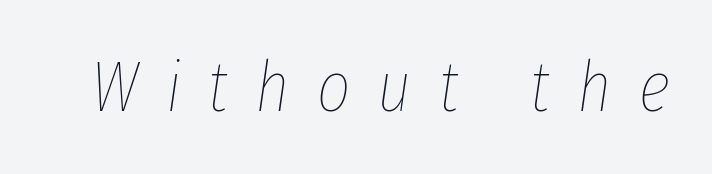
The image shows 72 px thin, condensed type, italic (leaning right); set unusually wide letter spacing (+0.38 em), not underlined; low stroke contrast and a medium x-height.
